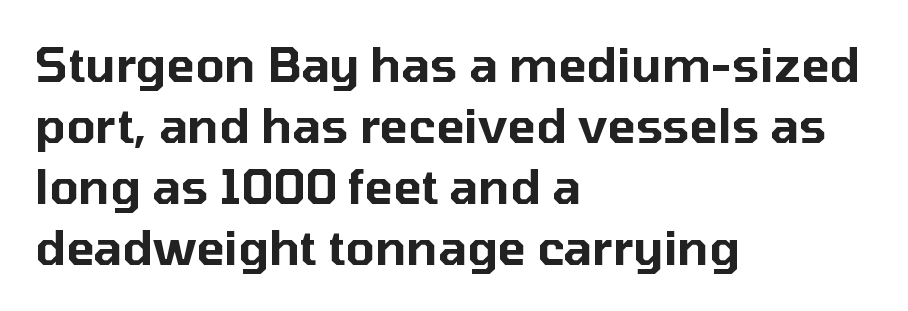
Anything drawn beneath the words? Only blank space. Successive baselines arrive at the customary interval. Alignment: flush left. Vertical strokes here are truly vertical. You could not count columns in this text — the font is proportionally spaced. This is sans-serif lettering, the kind often seen on screens and signage.
